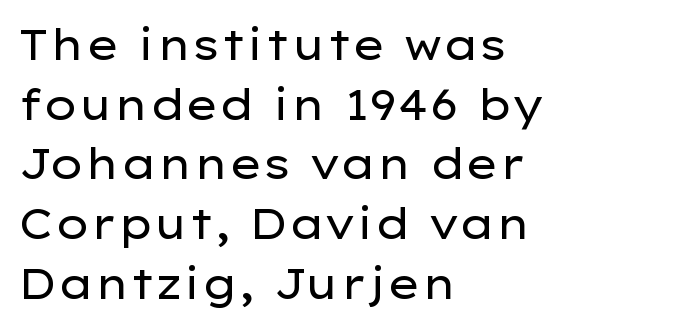
This sample keeps an unexceptional amount of space between lines. The font family rendered here belongs to the sans-serif group. Ordinary non-slanted type is in use. Glyph-to-glyph distance matches everyday printed text. Compared with a typical body face, this is equally light or lighter still. The typesetter chose a ragged-right arrangement here.
